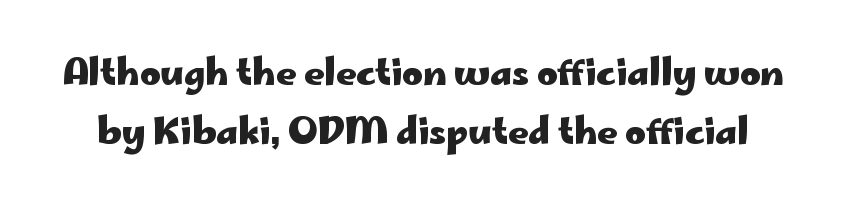
The image shows 35 px heavy, wide sans-serif type, upright; set normal line spacing (1.68x), normal letter spacing, not underlined; low stroke contrast and a small x-height.
